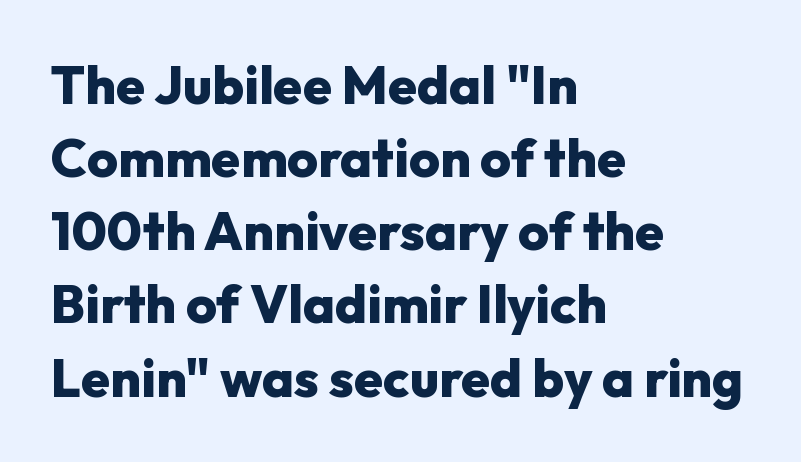
Spacing verdict: proportional, widths tailored to each character. In terms of posture, this sample is upright. I'd describe the lettering as bold — thick and assertive. Inter-character spacing is left at the font's built-in metrics. Leftover space on each line is placed entirely after the last word. The specimen omits any rule beneath the text block's lines.
